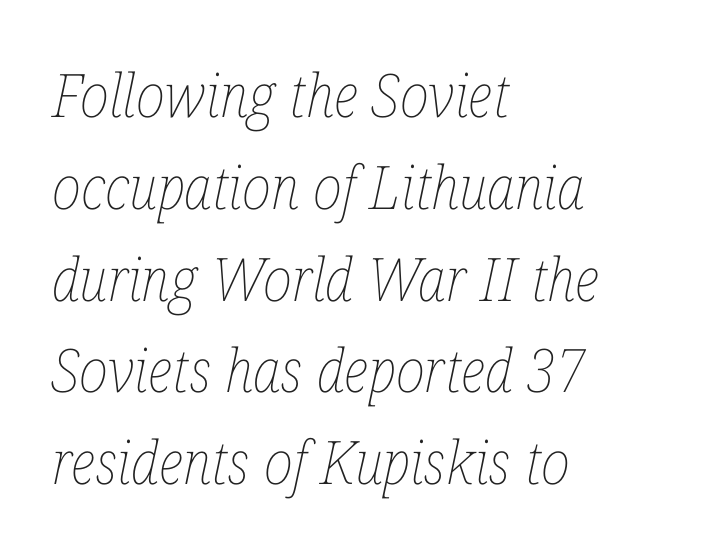
Is this a heavy cut? Hardly; it is regular or lighter. These lines are set flush left with a ragged right edge. Spacing between characters is what you'd get straight out of the box. Notice how descenders clear the ascenders below comfortably — that's standard leading. Looks like regular typesetting: each glyph gets only the width it needs. Plain, unruled lines of type.
